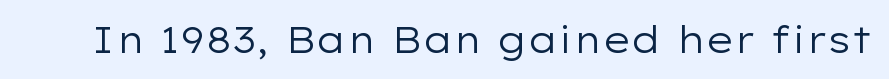
Font category for this specimen: sans-serif. Characters follow at the spacing the type designer built in. Lines of text with bare space underneath. The face used here is proportionally spaced, like ordinary book or web type.
